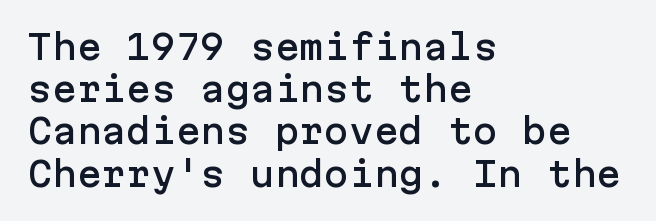
{"serif": "no", "italic": "no", "width": "normal", "stroke_contrast": "low", "x_height": "medium", "underline": "no", "align": "left", "line_spacing": "normal", "line_spacing_ratio": 1.28, "letter_spacing": "normal", "letter_spacing_em": 0.0, "glyph_px": 33}
